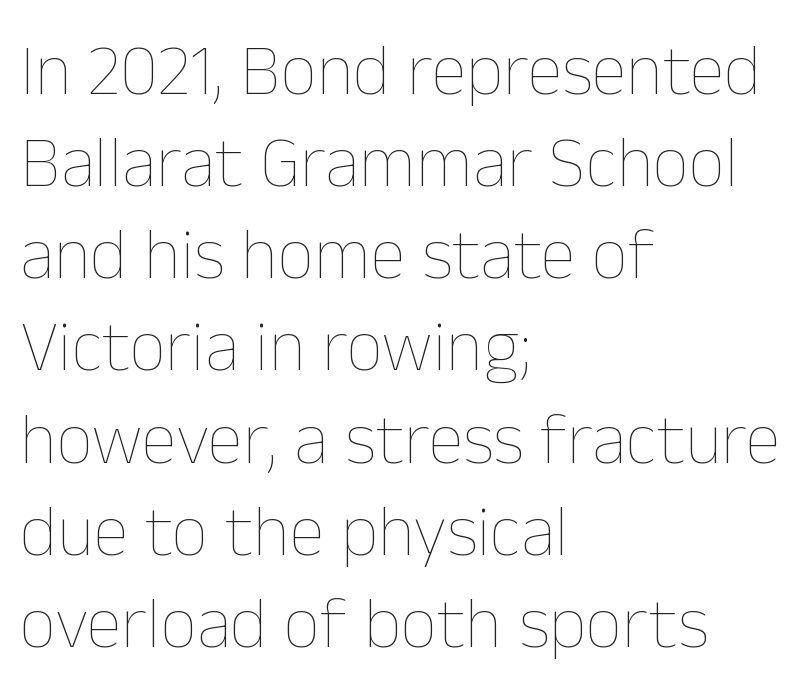
The image shows 72 px thin type, upright; set left-aligned, normal line spacing (1.28x), normal letter spacing, not underlined; low stroke contrast and a medium x-height.
